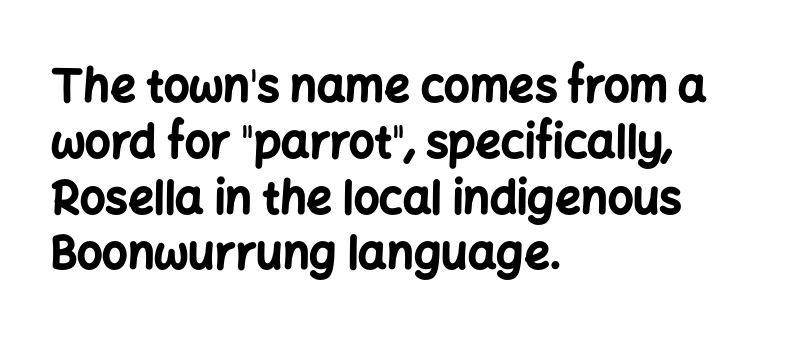
{"serif": "no", "italic": "no", "bold": "yes", "weight": "bold", "width": "normal", "stroke_contrast": "low", "x_height": "medium", "monospaced": "no", "underline": "no", "align": "left", "line_spacing_ratio": 1.24, "letter_spacing": "normal", "letter_spacing_em": 0.0, "glyph_px": 45}
